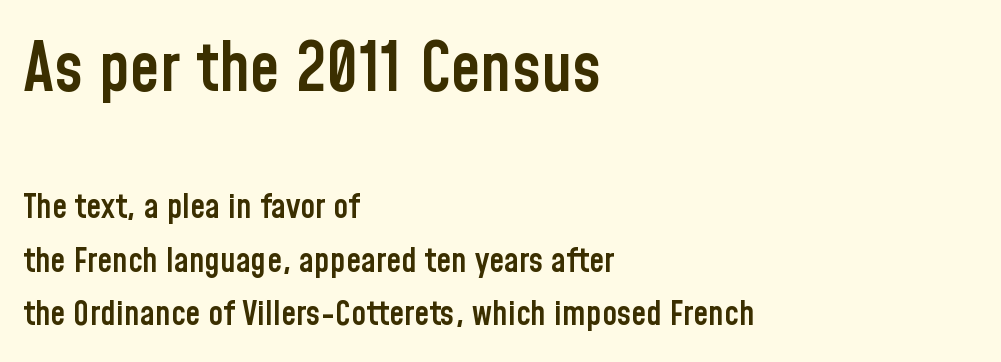
Q: Is the text bold? A: Semi-bold.
Q: Is the text italic (slanted)? A: No, it is upright.
Q: Is the typeface a serif or a sans-serif typeface? A: Sans-serif.
Q: Is the text underlined? A: No.
Q: How is the paragraph aligned? A: Left-aligned.
Q: Is the spacing between letters normal or unusually wide? A: Normal.
Q: Is the spacing between lines tight, normal or loose? A: Normal.
Q: Which block of text is set in a larger size, the first (top) or the second (bottom)? A: The first (top) one.
Q: Width (condensed, normal, or wide)? A: Condensed.
Q: Stroke contrast? A: Low.
Q: x-height? A: Medium.
Q: Monospaced? A: No.
